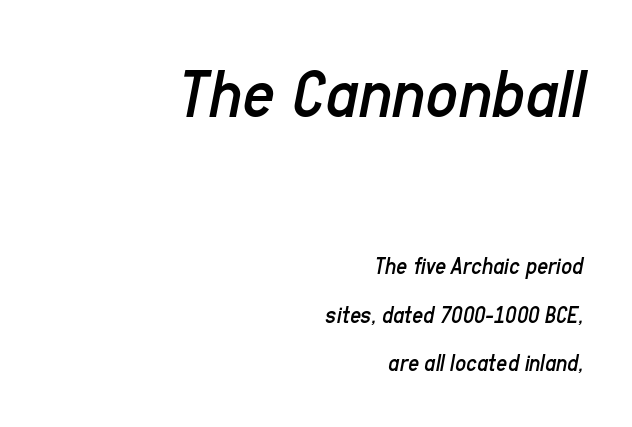
{"italic": "yes", "lean": "right", "slant_degrees": 11, "bold": "no", "weight": "regular", "width": "condensed", "stroke_contrast": "low", "x_height": "medium", "monospaced": "no", "underline": "no", "align": "right", "line_spacing": "loose", "line_spacing_ratio": 2.03, "letter_spacing": "normal", "letter_spacing_em": 0.0, "larger_block": "first", "size_ratio": 2.96, "glyph_px": 71}
